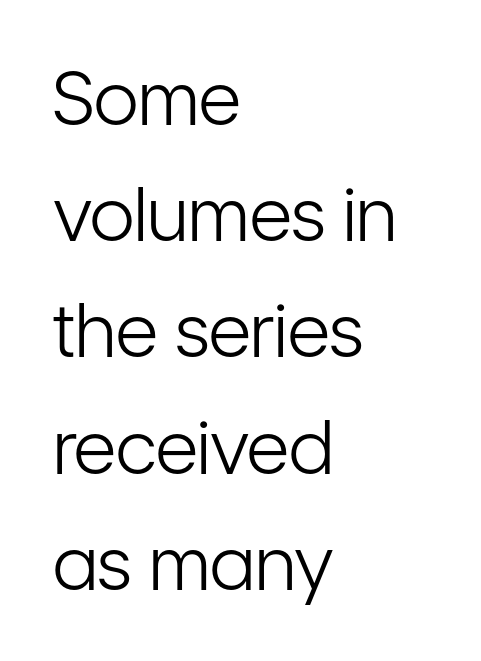
The image shows 74 px light, condensed sans-serif type, upright; set left-aligned, normal line spacing (1.57x), normal letter spacing, not underlined; low stroke contrast and a medium x-height.
